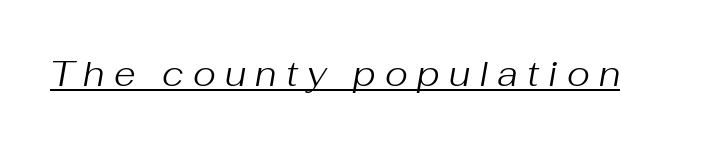
{"italic": "yes", "lean": "right", "slant_degrees": 10, "bold": "no", "weight": "regular", "width": "normal", "stroke_contrast": "medium", "x_height": "medium", "monospaced": "no", "underline": "yes", "letter_spacing": "wide", "letter_spacing_em": 0.26, "glyph_px": 35}
